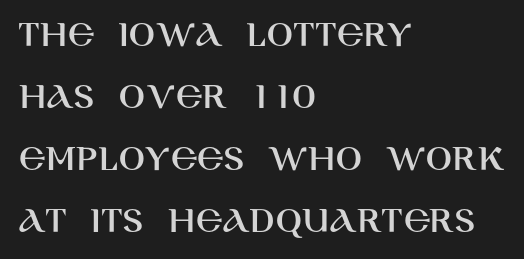
{"serif": "no", "italic": "no", "width": "normal", "stroke_contrast": "high", "x_height": "large", "monospaced": "no", "underline": "no", "align": "left", "line_spacing": "normal", "line_spacing_ratio": 1.59, "letter_spacing": "normal", "letter_spacing_em": 0.0, "glyph_px": 39}
